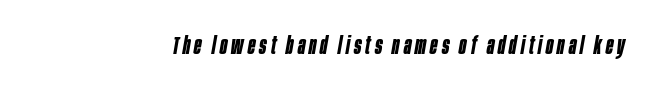
Q: Is the text bold? A: Yes.
Q: Is the text italic (slanted)? A: Yes, it leans right by about 10 degrees.
Q: Is the text underlined? A: No.
